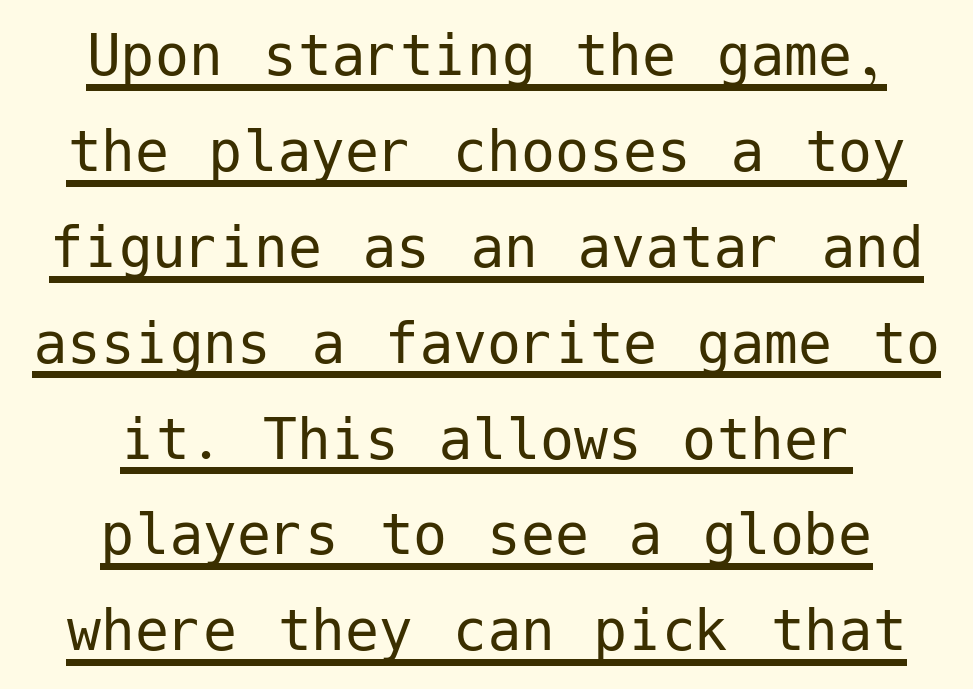
The font sits on the lighter half of the weight spectrum, regular included. No feet cap the strokes, marking this as sans-serif type. The rag falls on both sides of this text block equally. Upright lettering throughout. One glance says typical: line gaps are just what's usual.
